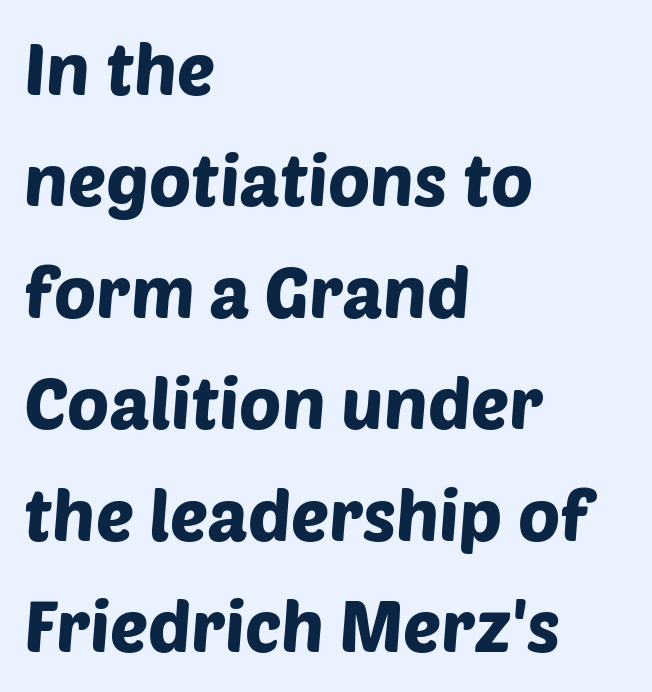
{"serif": "no", "width": "normal", "stroke_contrast": "low", "x_height": "large", "monospaced": "no", "underline": "no", "align": "left", "line_spacing": "normal", "line_spacing_ratio": 1.57, "letter_spacing": "normal", "letter_spacing_em": 0.0, "glyph_px": 71}
